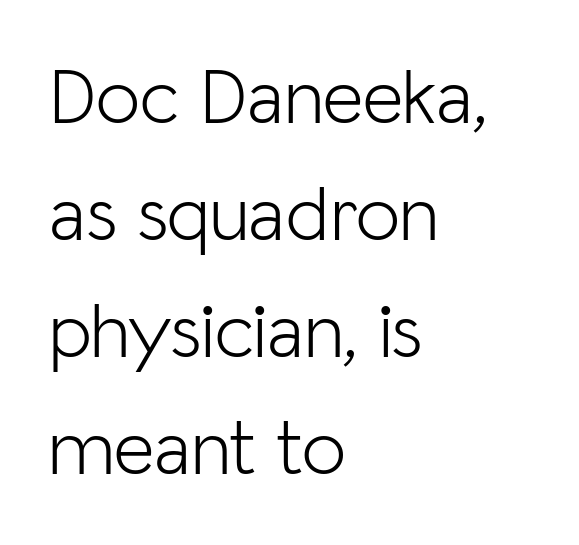
{"serif": "no", "italic": "no", "bold": "no", "weight": "light", "width": "normal", "stroke_contrast": "low", "x_height": "medium", "monospaced": "no", "underline": "no", "align": "left", "line_spacing": "normal", "line_spacing_ratio": 1.48, "letter_spacing": "normal", "letter_spacing_em": 0.0, "glyph_px": 79}
